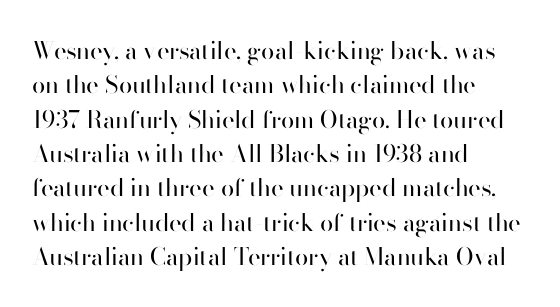
{"italic": "no", "bold": "no", "underline": "no", "align": "left", "line_spacing": "normal", "line_spacing_ratio": 1.43, "letter_spacing": "normal", "letter_spacing_em": 0.0, "glyph_px": 24}
